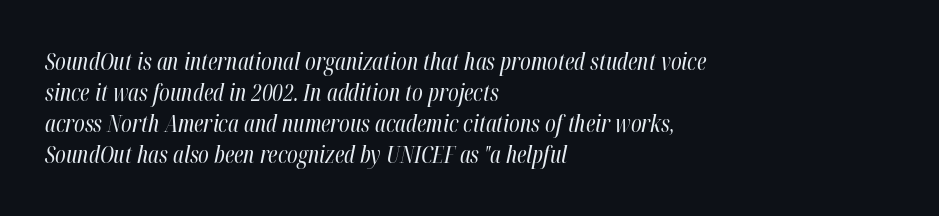
{"italic": "yes", "lean": "right", "slant_degrees": 12, "bold": "no", "underline": "no", "align": "left", "line_spacing": "normal", "line_spacing_ratio": 1.35, "letter_spacing": "normal", "letter_spacing_em": 0.0, "glyph_px": 23}
